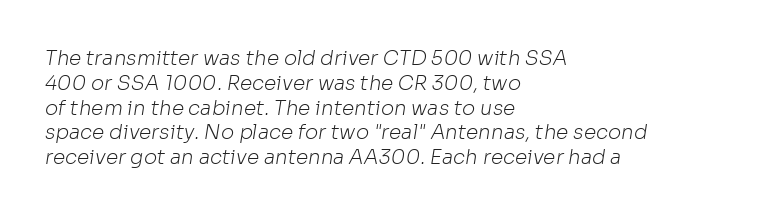
{"bold": "no", "underline": "no", "align": "left", "line_spacing_ratio": 1.24, "letter_spacing": "normal", "letter_spacing_em": 0.0, "glyph_px": 20}
